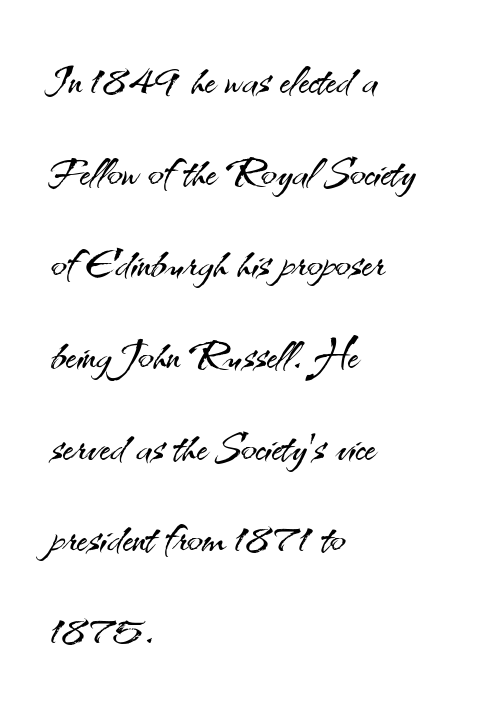
Font category for this specimen: sans-serif. Each word holds together tightly as a unit, with standard inter-letter gaps. A clean baseline with only descenders dipping below it.
